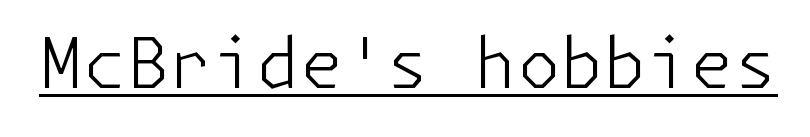
{"serif": "no", "italic": "no", "bold": "no", "weight": "light", "width": "normal", "stroke_contrast": "low", "x_height": "medium", "underline": "yes", "letter_spacing": "normal", "letter_spacing_em": 0.0, "glyph_px": 70}
